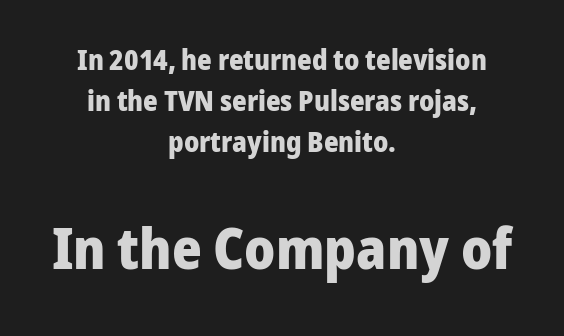
Plenty of ink on the page — the face is bold. Rendered with straight, roman letterforms. Characters follow at the spacing the type designer built in. The rendering uses natural spacing where letterforms have individual widths. Descenders hang freely into open space.
